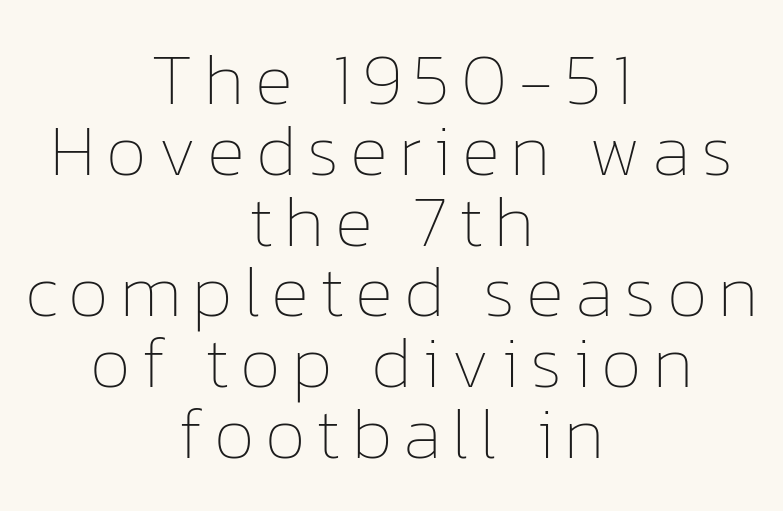
Bold? No — there's no thickening of the strokes. Type without underlining. This sample trades vertical openness for compactness between lines. Horizontally, the lines are justified to the midpoint only. Rendered with straight, roman letterforms.
